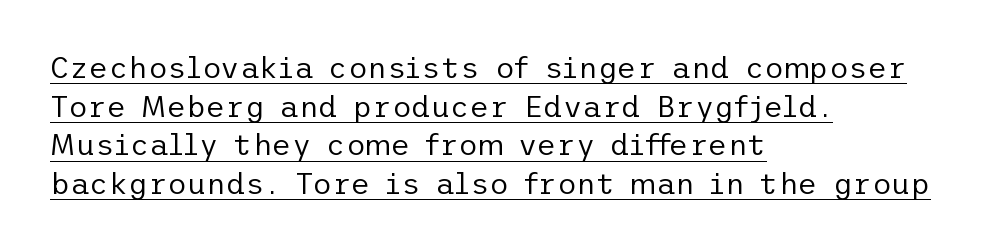
The image shows 30 px regular-weight sans-serif type, upright; set left-aligned, normal line spacing (1.29x), normal letter spacing, underlined; low stroke contrast and a medium x-height.
